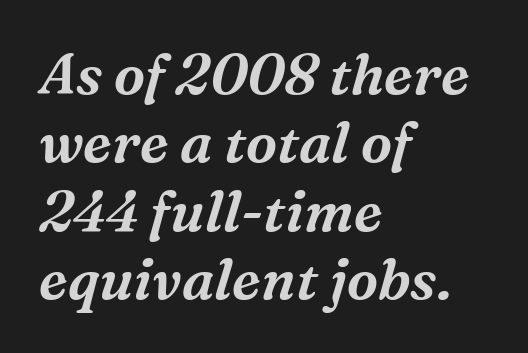
The image shows 56 px serif type, italic (leaning right); set left-aligned, line spacing 1.22x, normal letter spacing, not underlined; medium stroke contrast and a medium x-height.
